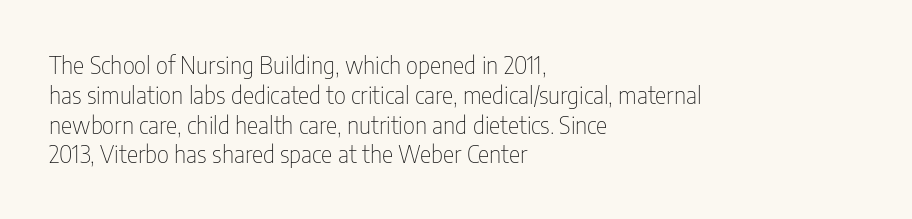
If you drew a line through each stem, it would be perfectly vertical. Tracking value appears to be zero — textbook default spacing. The rag falls on the right side of this text block. The face looks like a standard text weight, possibly lighter. The string is rendered with underlining switched off.
